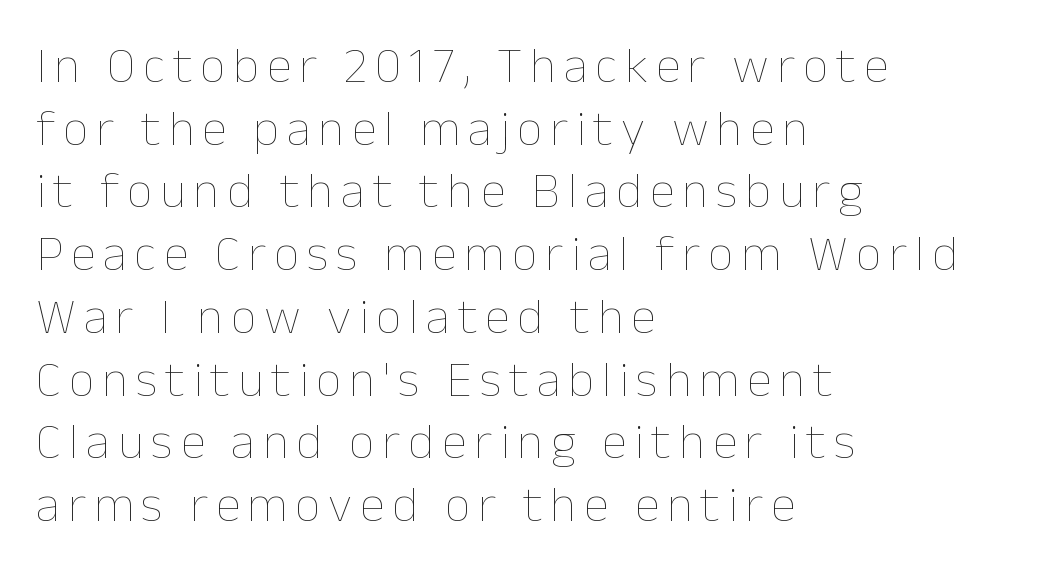
The image shows 51 px thin type, upright; set left-aligned, line spacing 1.23x, not underlined; low stroke contrast and a medium x-height.
